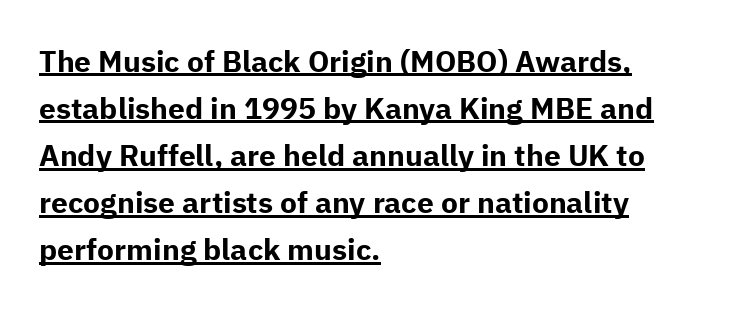
The image shows 30 px bold sans-serif type, upright; set left-aligned, normal line spacing (1.57x), normal letter spacing, underlined; low stroke contrast and a medium x-height.
